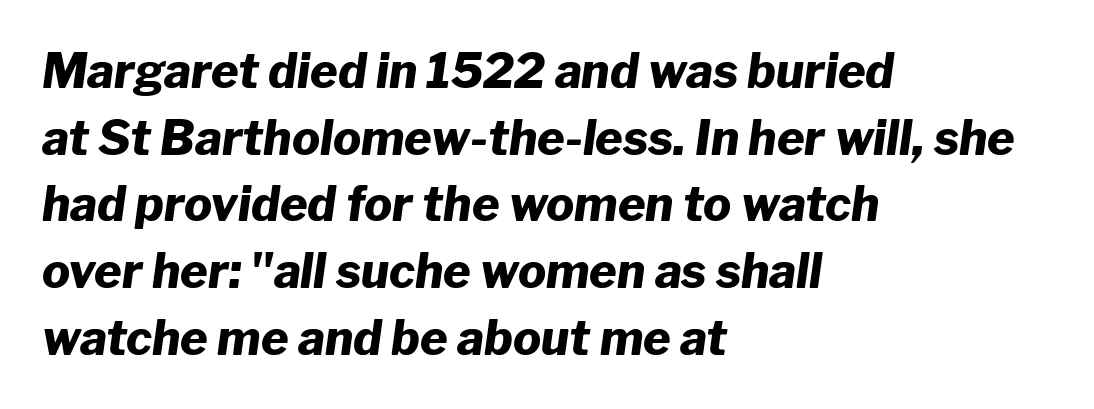
{"italic": "yes", "lean": "right", "slant_degrees": 8, "bold": "yes", "weight": "heavy", "width": "normal", "stroke_contrast": "low", "x_height": "medium", "monospaced": "no", "underline": "no", "align": "left", "line_spacing": "normal", "line_spacing_ratio": 1.42, "letter_spacing": "normal", "letter_spacing_em": 0.0, "glyph_px": 47}
